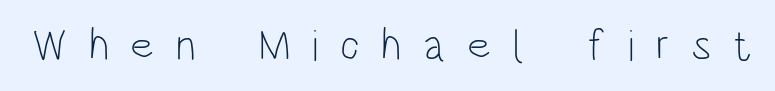
{"serif": "no", "italic": "no", "bold": "no", "weight": "light", "width": "condensed", "stroke_contrast": "low", "x_height": "large", "monospaced": "no", "underline": "no", "letter_spacing": "wide", "letter_spacing_em": 0.49, "glyph_px": 44}
